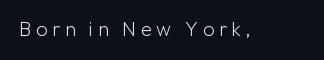
The image shows 20 px text type, upright; set unusually wide letter spacing (+0.23 em), not underlined.
